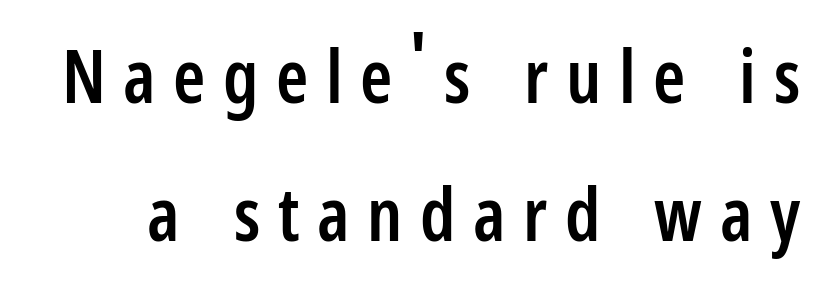
{"serif": "no", "italic": "no", "bold": "semi", "weight": "semibold", "width": "condensed", "stroke_contrast": "low", "x_height": "medium", "monospaced": "no", "underline": "no", "line_spacing_ratio": 1.89, "letter_spacing": "wide", "letter_spacing_em": 0.24, "glyph_px": 73}
